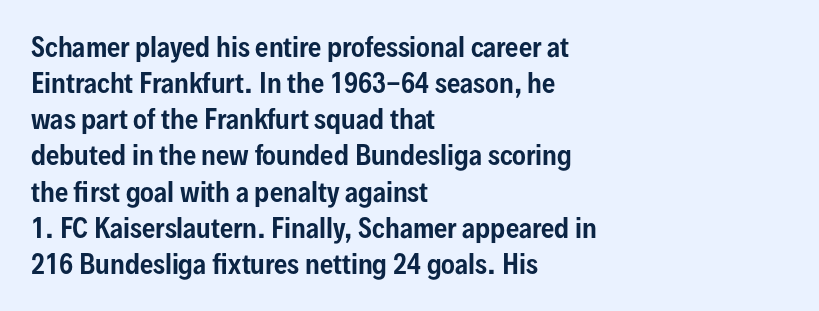
Q: Is the text italic (slanted)? A: No, it is upright.
Q: Is the text underlined? A: No.
Q: How is the paragraph aligned? A: Left-aligned.
Q: Is the spacing between letters normal or unusually wide? A: Normal.
Q: Is the spacing between lines tight, normal or loose? A: Normal.
